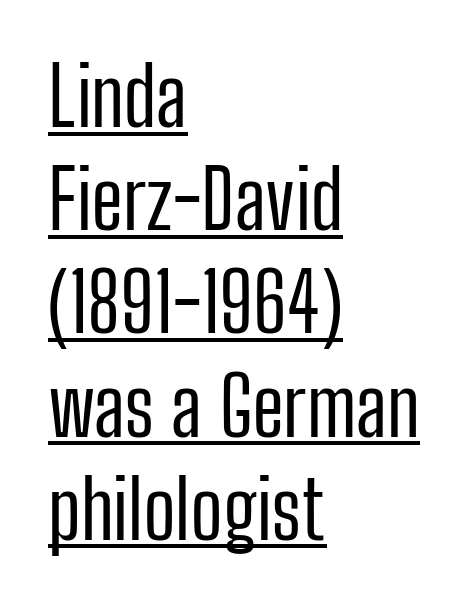
Q: Is the text bold? A: No.
Q: Is the text italic (slanted)? A: No, it is upright.
Q: Is the typeface a serif or a sans-serif typeface? A: Sans-serif.
Q: Is the text underlined? A: Yes.
Q: How is the paragraph aligned? A: Left-aligned.
Q: Is the spacing between letters normal or unusually wide? A: Normal.
Q: Is the spacing between lines tight, normal or loose? A: Normal.
Q: Width (condensed, normal, or wide)? A: Condensed.
Q: Stroke contrast? A: Low.
Q: x-height? A: Medium.
Q: Monospaced? A: No.
